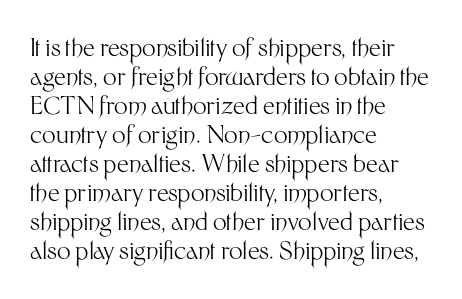
The strokes carry an ordinary text weight at most. Default kerning and tracking; the words read as compact shapes. The gap between lines stays unmarked. Does the lettering tilt? It doesn't — this is upright.
